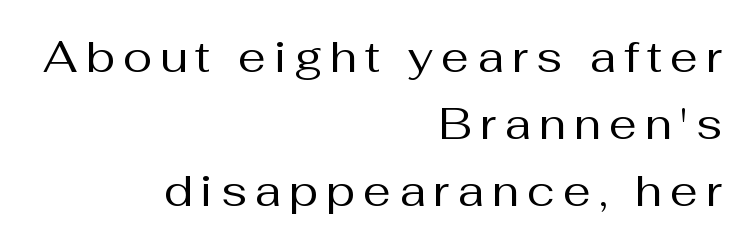
Q: Is the text bold? A: No.
Q: Is the text italic (slanted)? A: No, it is upright.
Q: Is the typeface a serif or a sans-serif typeface? A: Sans-serif.
Q: Is the text underlined? A: No.
Q: How is the paragraph aligned? A: Right-aligned.
Q: Is the spacing between lines tight, normal or loose? A: Normal.
Q: Width (condensed, normal, or wide)? A: Normal.
Q: Stroke contrast? A: Medium.
Q: x-height? A: Medium.
Q: Monospaced? A: No.
